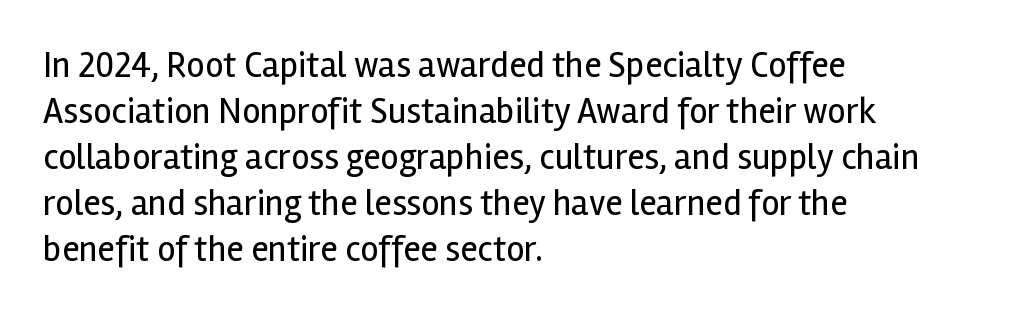
Q: Is the text bold? A: No.
Q: Is the text italic (slanted)? A: No, it is upright.
Q: Is the typeface a serif or a sans-serif typeface? A: Sans-serif.
Q: Is the text underlined? A: No.
Q: How is the paragraph aligned? A: Left-aligned.
Q: Is the spacing between letters normal or unusually wide? A: Normal.
Q: Is the spacing between lines tight, normal or loose? A: Normal.
Q: Width (condensed, normal, or wide)? A: Normal.
Q: x-height? A: Medium.
Q: Monospaced? A: No.
